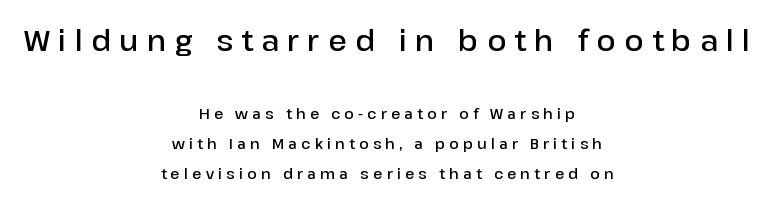
{"serif": "no", "italic": "no", "bold": "semi", "weight": "semibold", "width": "normal", "stroke_contrast": "low", "x_height": "medium", "monospaced": "no", "underline": "no", "align": "center", "line_spacing": "loose", "line_spacing_ratio": 2.16, "letter_spacing": "wide", "letter_spacing_em": 0.3, "larger_block": "first", "size_ratio": 2.0, "glyph_px": 28}
